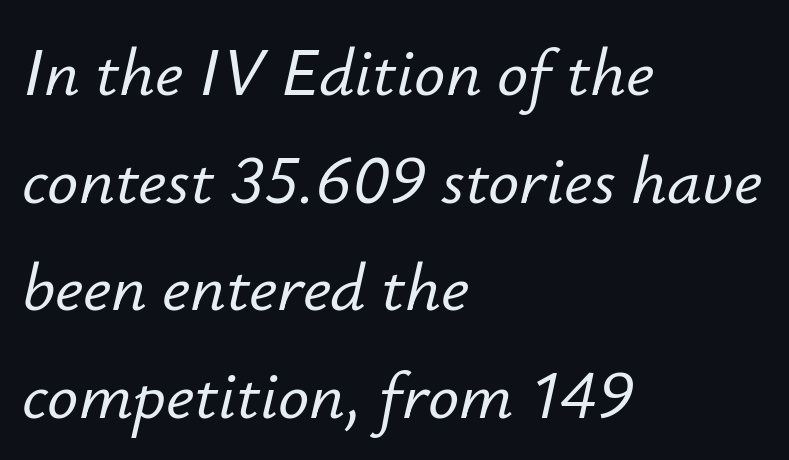
The image shows 69 px text type, italic (leaning right); set left-aligned, normal line spacing (1.56x), normal letter spacing, not underlined; low stroke contrast and a small x-height.
